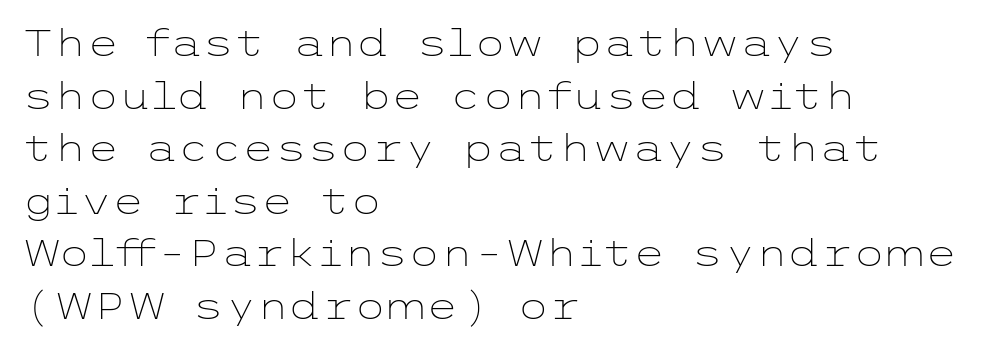
These lines keep a tight, regular rhythm from letter to letter. Font category for this specimen: sans-serif. The strip under each line holds only bare page. Style check: upright. Summary of weight: not heavy and not bold. Regarding leading, the lines here are spaced in the standard way.
